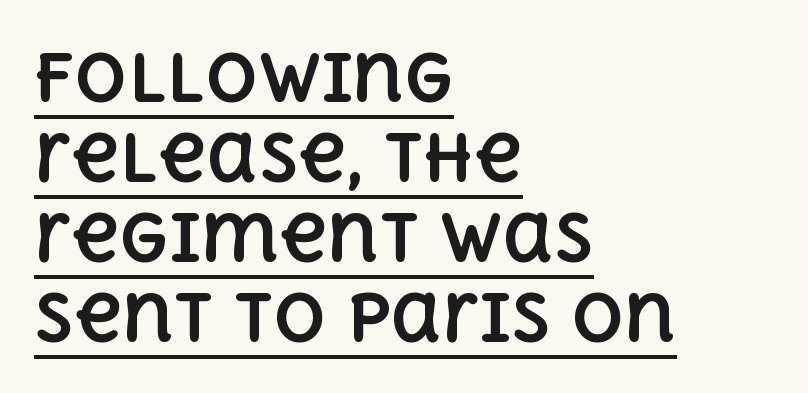
{"italic": "no", "bold": "yes", "weight": "bold", "width": "normal", "x_height": "large", "monospaced": "no", "underline": "yes", "align": "left", "line_spacing_ratio": 1.23, "letter_spacing": "normal", "letter_spacing_em": 0.0, "glyph_px": 65}
